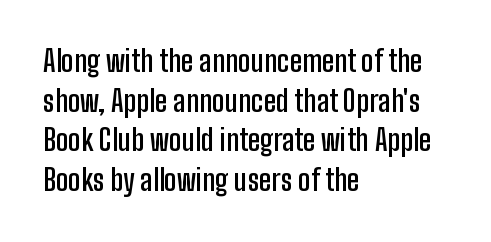
Looks like regular typesetting: each glyph gets only the width it needs. Ascenders rise straight up at ninety degrees. Leading: standard. Words appear dense and cohesive because spacing is normal. These words are printed semibold, heavier than regular yet not bold.
